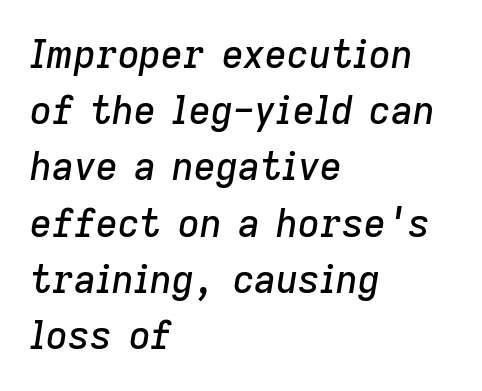
Q: Is the text italic (slanted)? A: Yes, it leans right by about 9 degrees.
Q: Is the text underlined? A: No.
Q: How is the paragraph aligned? A: Left-aligned.
Q: Is the spacing between letters normal or unusually wide? A: Normal.
Q: Is the spacing between lines tight, normal or loose? A: Normal.
Q: Width (condensed, normal, or wide)? A: Normal.
Q: Stroke contrast? A: Low.
Q: x-height? A: Medium.
Q: Monospaced? A: No.
